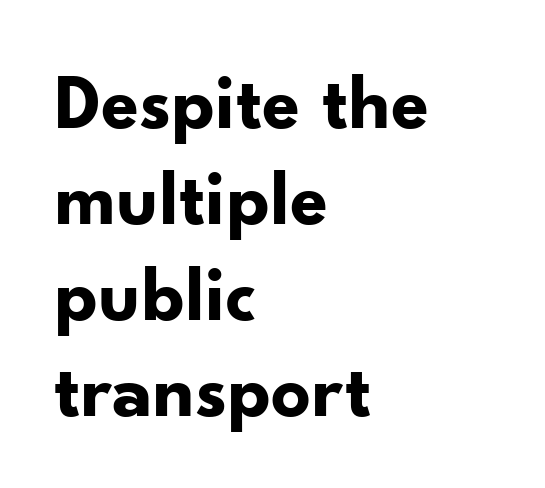
The image shows 78 px bold sans-serif type, upright; set left-aligned, line spacing 1.23x, normal letter spacing, not underlined; low stroke contrast and a small x-height.
